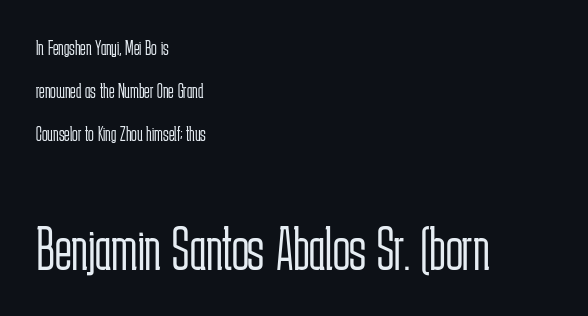
The image shows 63 px light, condensed sans-serif type, upright; set left-aligned, loose line spacing (2.04x), normal letter spacing, not underlined; the second (bottom) block is 3.0x larger; low stroke contrast and a medium x-height.
